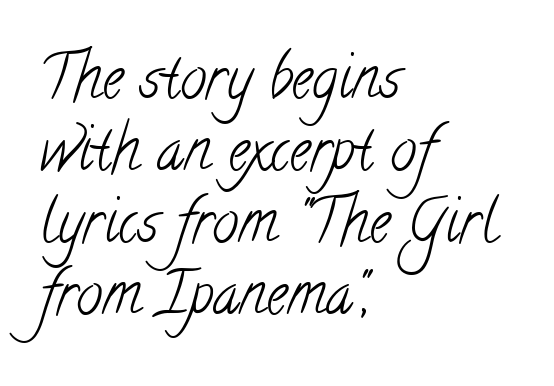
{"serif": "yes", "bold": "no", "weight": "light", "width": "condensed", "stroke_contrast": "low", "x_height": "small", "monospaced": "no", "underline": "no", "align": "left", "line_spacing_ratio": 1.22, "letter_spacing": "normal", "letter_spacing_em": 0.0, "glyph_px": 59}
